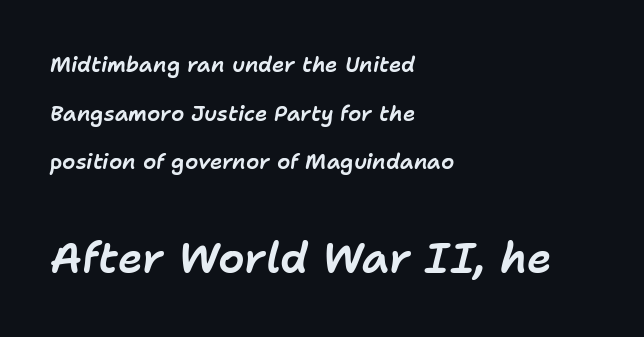
The image shows 42 px text type, italic (leaning right); set left-aligned, loose line spacing (2.32x), normal letter spacing, not underlined; the second (bottom) block is 2.0x larger; low stroke contrast and a medium x-height.
